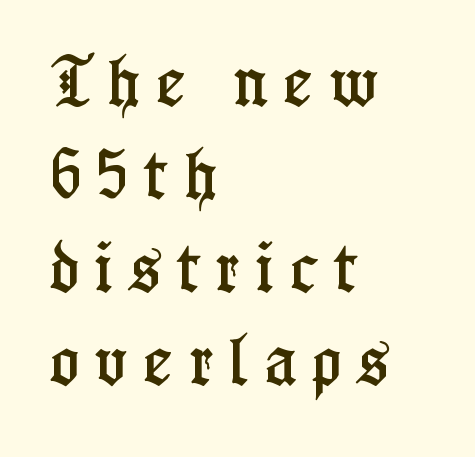
{"serif": "yes", "italic": "no", "width": "condensed", "stroke_contrast": "low", "x_height": "medium", "monospaced": "no", "underline": "no", "align": "left", "line_spacing": "normal", "line_spacing_ratio": 1.69, "letter_spacing": "wide", "letter_spacing_em": 0.3, "glyph_px": 55}
